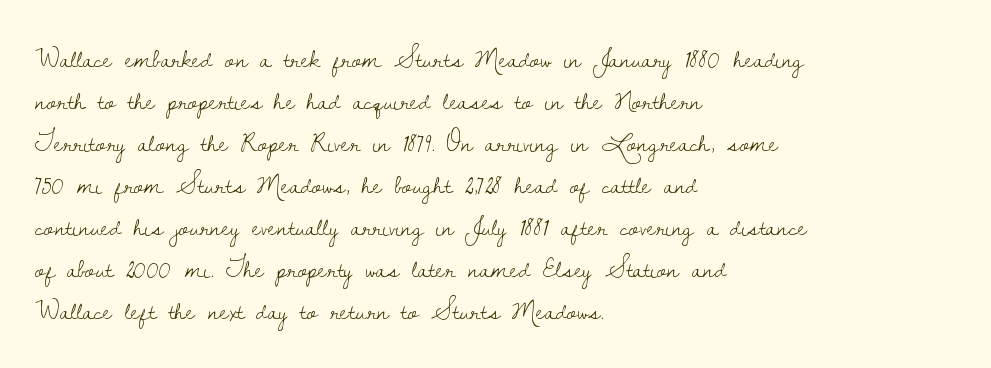
No extra ink here — the face is not bold. The vertical gap from one line to the next is medium. Lines of text with bare space underneath. Does the type have serifs? Yes, each stem ends in a small foot. Notice how the passage keeps a crisp vertical edge on the left only.
